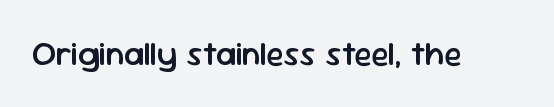
These lines keep a tight, regular rhythm from letter to letter. Do the characters align in a grid? No, the font is proportional. Only glyphs here, with clear space below each row. The font's upright variant was chosen for this text.
